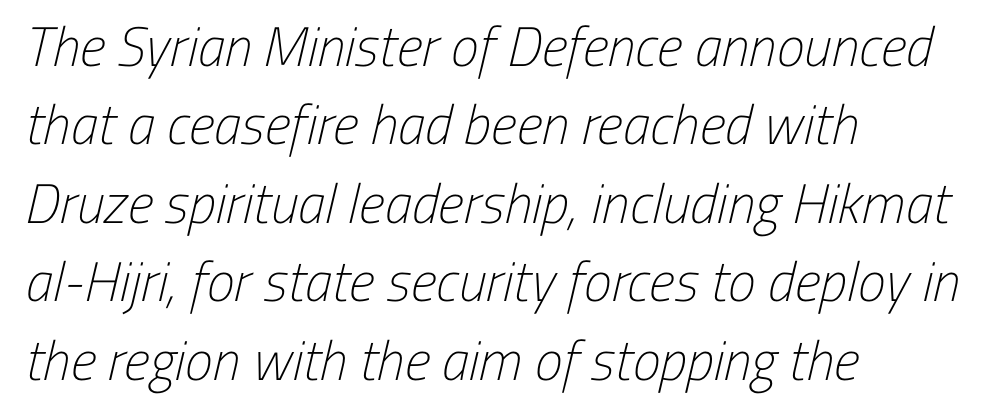
The space beneath each line is pristine and unruled. The face used here is a sans, in the tradition of grotesques and geometrics. The letterforms sit at book weight or below. The line-height multiplier appears to be the usual default. Each letter keeps its own natural width here, so spacing adapts to shape. The compositor pushed each line to the left boundary.
